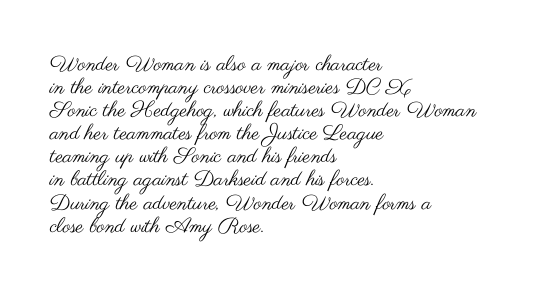
Q: Is the text bold? A: No.
Q: Is the text italic (slanted)? A: Yes.
Q: Is the text underlined? A: No.
Q: How is the paragraph aligned? A: Left-aligned.
Q: Is the spacing between letters normal or unusually wide? A: Normal.
Q: Is the spacing between lines tight, normal or loose? A: Tight.
